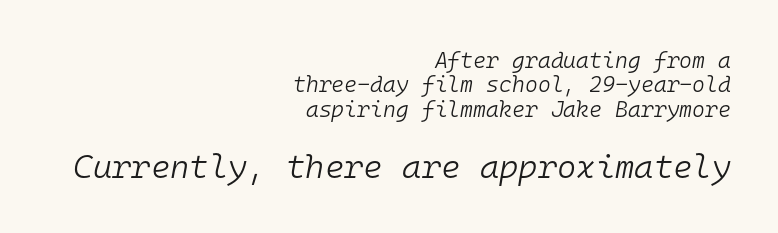
{"italic": "yes", "lean": "right", "slant_degrees": 10, "bold": "no", "weight": "light", "width": "normal", "stroke_contrast": "low", "x_height": "medium", "monospaced": "yes", "underline": "no", "align": "right", "line_spacing": "tight", "line_spacing_ratio": 1.11, "letter_spacing": "normal", "letter_spacing_em": 0.0, "larger_block": "second", "size_ratio": 1.5, "glyph_px": 33}
